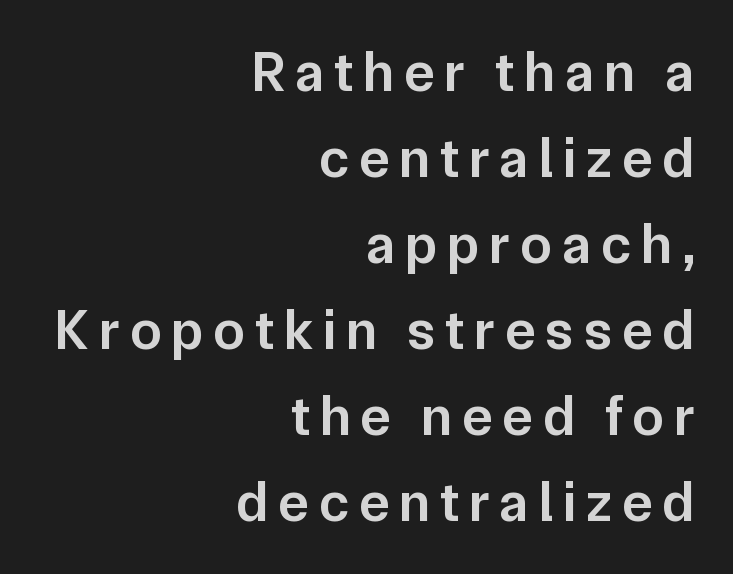
Q: Is the text bold? A: Semi-bold.
Q: Is the text italic (slanted)? A: No, it is upright.
Q: Is the typeface a serif or a sans-serif typeface? A: Sans-serif.
Q: Is the text underlined? A: No.
Q: How is the paragraph aligned? A: Right-aligned.
Q: Is the spacing between lines tight, normal or loose? A: Normal.
Q: Width (condensed, normal, or wide)? A: Normal.
Q: Stroke contrast? A: Low.
Q: x-height? A: Medium.
Q: Monospaced? A: No.
